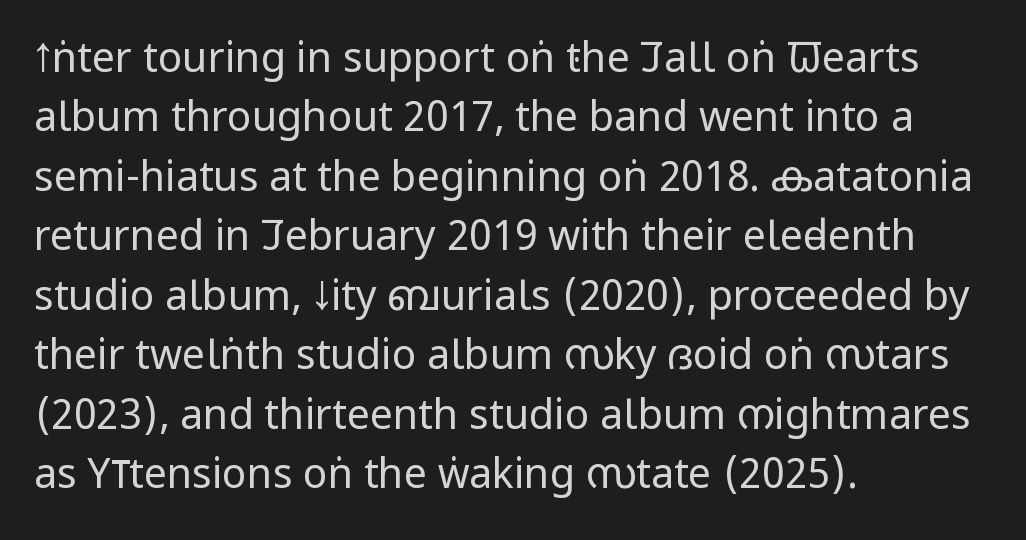
The image shows 41 px regular-weight, condensed sans-serif type, upright; set left-aligned, normal line spacing (1.45x), normal letter spacing, not underlined; low stroke contrast and a large x-height.
